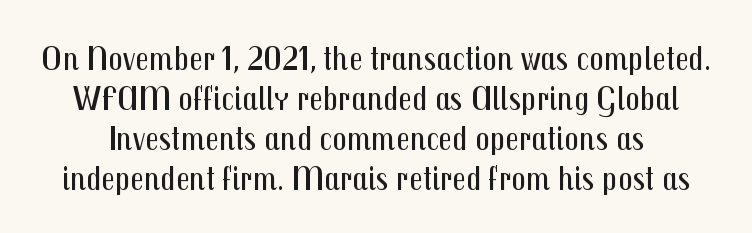
{"serif": "no", "italic": "no", "bold": "no", "weight": "regular", "width": "condensed", "stroke_contrast": "medium", "x_height": "medium", "monospaced": "no", "underline": "no", "line_spacing": "tight", "line_spacing_ratio": 1.11, "letter_spacing": "normal", "letter_spacing_em": 0.0, "glyph_px": 36}
